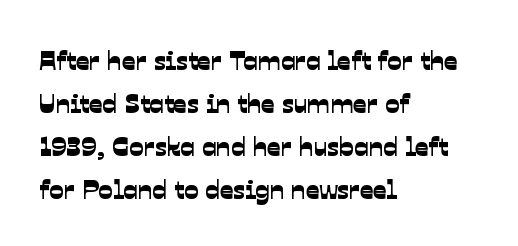
The image shows 27 px text type; set left-aligned, normal line spacing (1.59x), normal letter spacing, not underlined.
